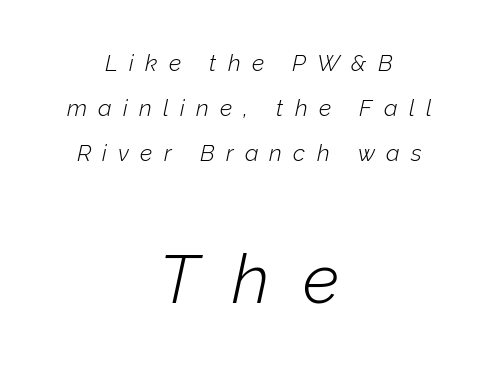
Q: Is the text bold? A: No.
Q: Is the text italic (slanted)? A: Yes, it leans right by about 12 degrees.
Q: Is the text underlined? A: No.
Q: How is the paragraph aligned? A: Centered.
Q: Is the spacing between letters normal or unusually wide? A: Unusually wide.
Q: Is the spacing between lines tight, normal or loose? A: Loose.
Q: Which block of text is set in a larger size, the first (top) or the second (bottom)? A: The second (bottom) one.
Q: Width (condensed, normal, or wide)? A: Normal.
Q: Stroke contrast? A: Low.
Q: x-height? A: Medium.
Q: Monospaced? A: No.
